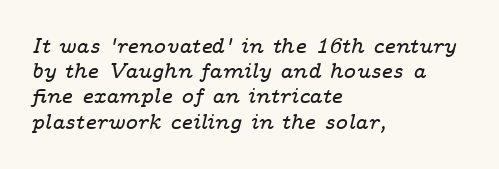
Each row of text sits above clean, open space. These lines stack with their left ends in a neat column. Does the lettering tilt? It does — this is italic. In terms of letterspacing, this is plain default setting.
